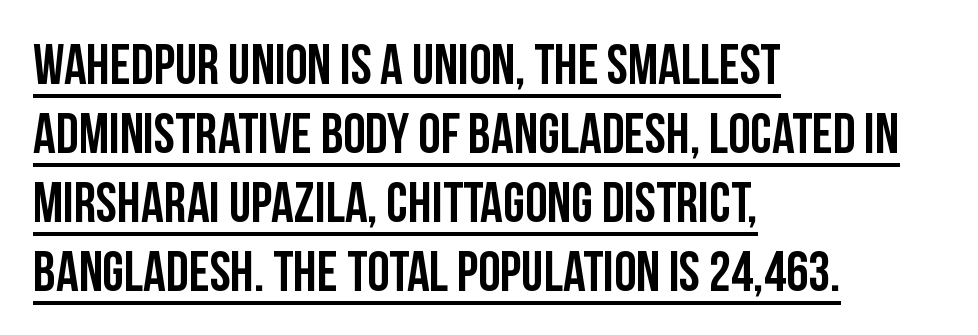
The image shows 56 px condensed sans-serif type, upright; set left-aligned, line spacing 1.23x, normal letter spacing, underlined; low stroke contrast and a large x-height.
